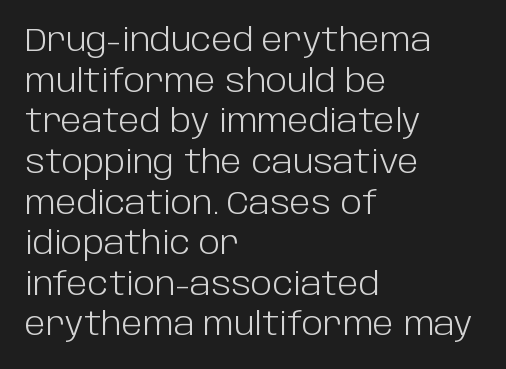
Q: Is the text bold? A: No.
Q: Is the text italic (slanted)? A: No, it is upright.
Q: Is the typeface a serif or a sans-serif typeface? A: Sans-serif.
Q: Is the text underlined? A: No.
Q: How is the paragraph aligned? A: Left-aligned.
Q: Is the spacing between letters normal or unusually wide? A: Normal.
Q: Is the spacing between lines tight, normal or loose? A: Normal.
Q: Width (condensed, normal, or wide)? A: Normal.
Q: Stroke contrast? A: Low.
Q: x-height? A: Large.
Q: Monospaced? A: No.
